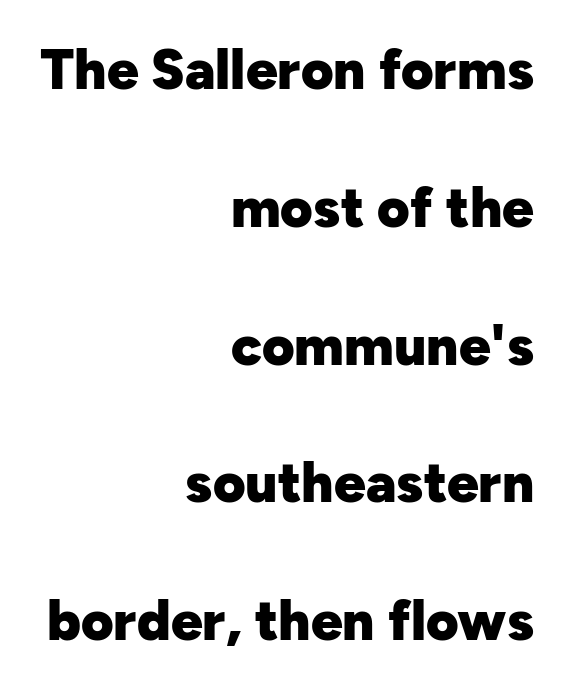
{"serif": "no", "italic": "no", "bold": "yes", "weight": "heavy", "width": "normal", "stroke_contrast": "low", "x_height": "medium", "monospaced": "no", "underline": "no", "align": "right", "line_spacing": "loose", "line_spacing_ratio": 2.46, "letter_spacing": "normal", "letter_spacing_em": 0.0, "glyph_px": 56}
